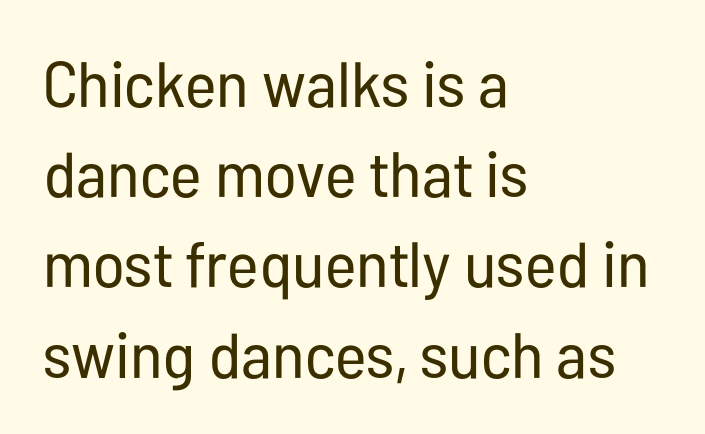
Q: Is the text bold? A: No.
Q: Is the text italic (slanted)? A: No, it is upright.
Q: Is the typeface a serif or a sans-serif typeface? A: Sans-serif.
Q: Is the text underlined? A: No.
Q: How is the paragraph aligned? A: Left-aligned.
Q: Is the spacing between letters normal or unusually wide? A: Normal.
Q: Is the spacing between lines tight, normal or loose? A: Normal.
Q: Width (condensed, normal, or wide)? A: Condensed.
Q: Stroke contrast? A: Low.
Q: x-height? A: Medium.
Q: Monospaced? A: No.
